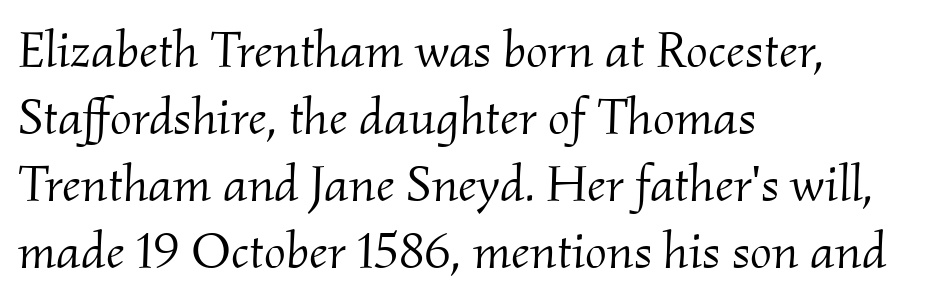
The image shows 52 px light serif type, italic (leaning right); set left-aligned, normal line spacing (1.29x), normal letter spacing, not underlined; medium stroke contrast and a small x-height.
